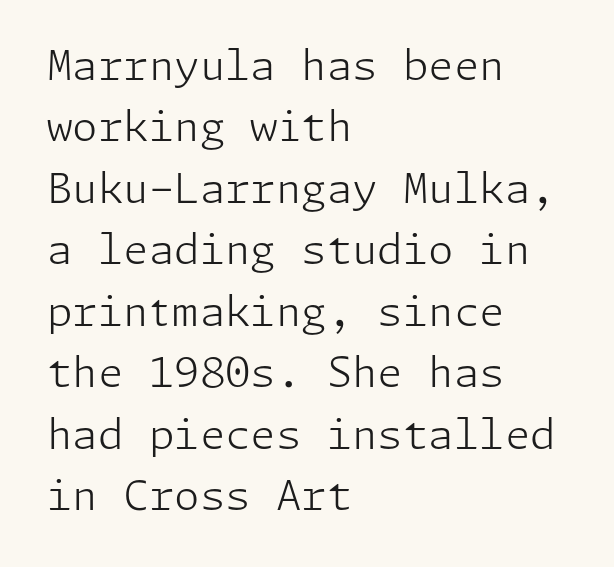
These lines are set flush left with a ragged right edge. Ink coverage per letter is moderate at most. You can tell from the bare stems that sans-serif type was used. Tracking here is standard; glyphs follow each other at the usual distance. You can tell it's not italic because the verticals are truly vertical. Compared with typical paragraphs, the rows here are spaced about the same.
